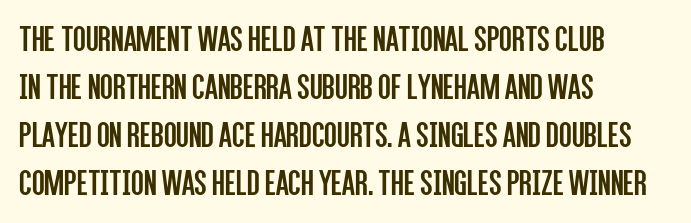
The image shows 37 px regular-weight, condensed sans-serif type, upright; set left-aligned, normal line spacing (1.3x), normal letter spacing, not underlined; low stroke contrast and a large x-height.
